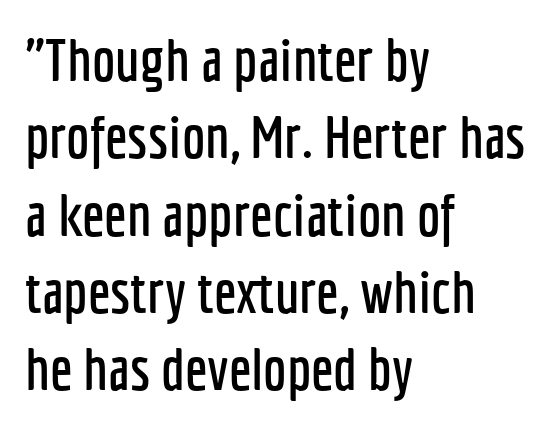
The image shows 59 px condensed sans-serif type, upright; set left-aligned, normal line spacing (1.31x), normal letter spacing, not underlined; low stroke contrast and a medium x-height.
